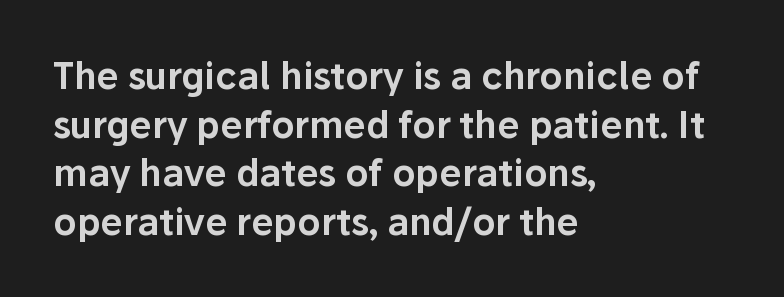
{"serif": "no", "italic": "no", "width": "normal", "stroke_contrast": "low", "x_height": "medium", "monospaced": "no", "underline": "no", "align": "left", "line_spacing": "normal", "line_spacing_ratio": 1.35, "letter_spacing": "normal", "letter_spacing_em": 0.0, "glyph_px": 36}
